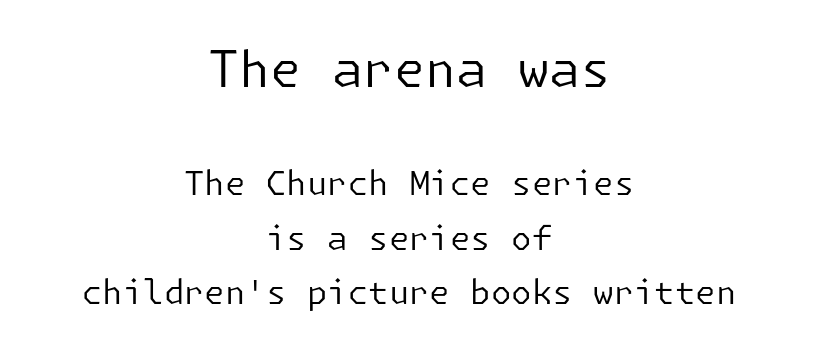
The image shows 50 px regular-weight sans-serif type, upright; set centered, normal line spacing (1.65x), normal letter spacing, not underlined; the first (top) block is 1.52x larger; low stroke contrast and a medium x-height.
